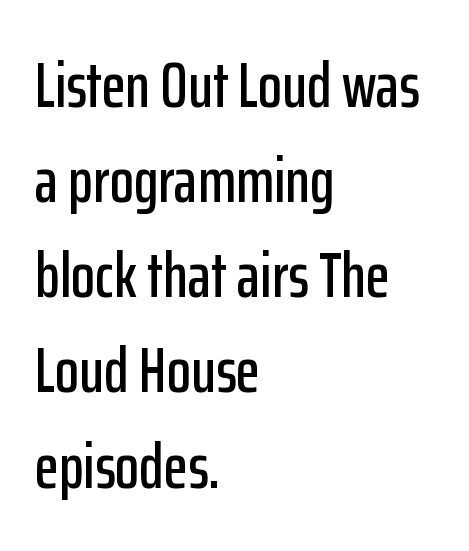
Each letter's strokes conclude bluntly, with no projecting serifs. The ragged edge is on the right, which tells us the setting is flush left. The space beneath each line is pristine and unruled. Words appear dense and cohesive because spacing is normal. Rendered with straight, roman letterforms. Normally led — the rows are evenly, conventionally spaced.
